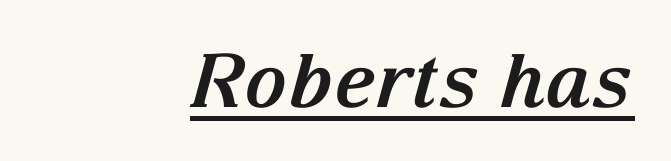
Q: Is the text bold? A: Yes.
Q: Is the text italic (slanted)? A: Yes, it leans right by about 15 degrees.
Q: Is the typeface a serif or a sans-serif typeface? A: Serif.
Q: Is the text underlined? A: Yes.
Q: How is the paragraph aligned? A: Right-aligned.
Q: Is the spacing between letters normal or unusually wide? A: Normal.
Q: Width (condensed, normal, or wide)? A: Normal.
Q: Stroke contrast? A: Medium.
Q: x-height? A: Medium.
Q: Monospaced? A: No.
